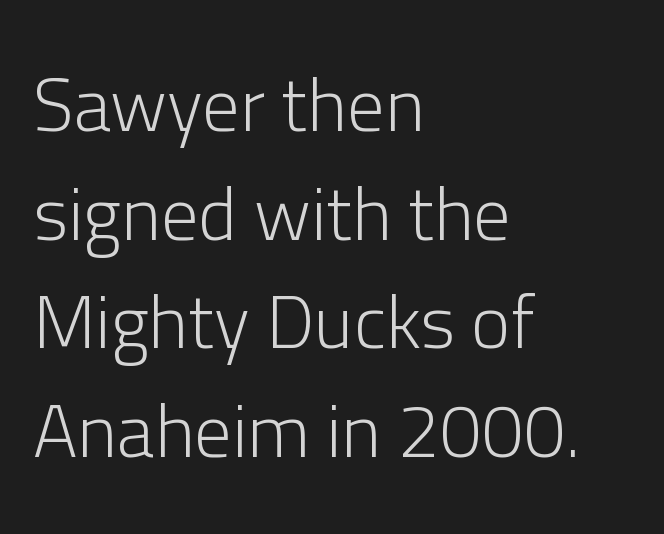
The image shows 75 px light sans-serif type, upright; set left-aligned, normal line spacing (1.45x), normal letter spacing, not underlined; low stroke contrast and a medium x-height.
